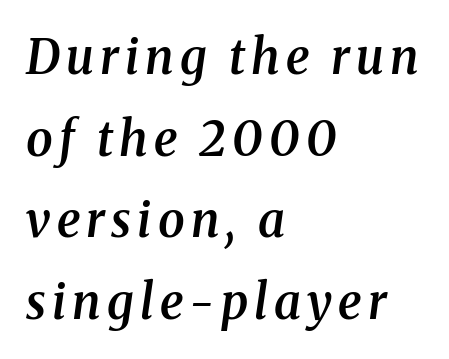
The image shows 48 px semibold serif type, italic (leaning right); set left-aligned, normal line spacing (1.7x), not underlined; medium stroke contrast and a medium x-height.
